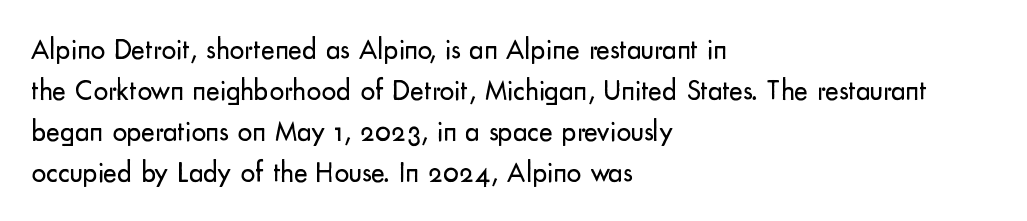
Layout note: lines flush left. The letters advance in unequal steps, a hallmark of proportional type. Decoration check: the copy has no underline. What stands out about the letter spacing? Nothing — it is the standard amount. Think standard paragraph weight, or any step lighter than that.
